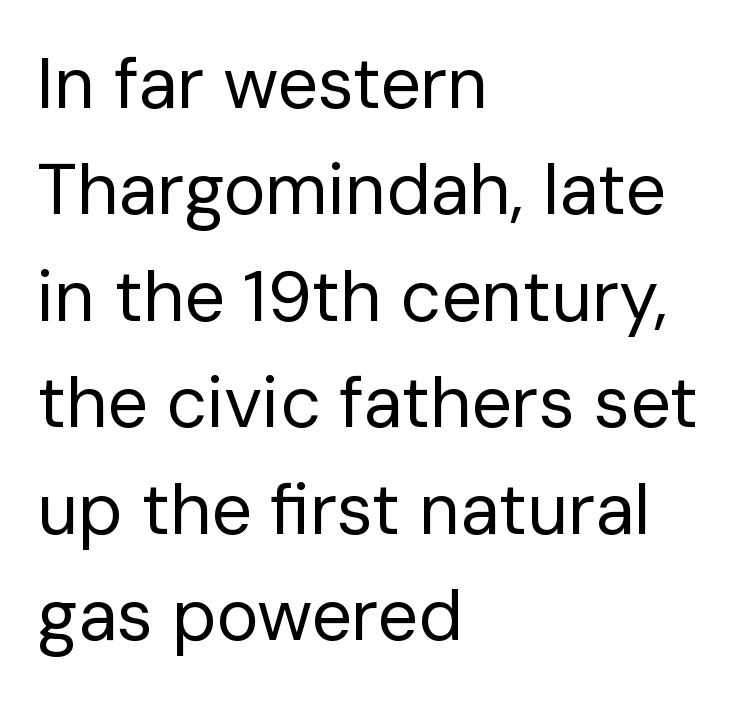
The image shows 71 px regular-weight sans-serif type, upright; set left-aligned, normal line spacing (1.5x), normal letter spacing, not underlined; low stroke contrast and a medium x-height.
